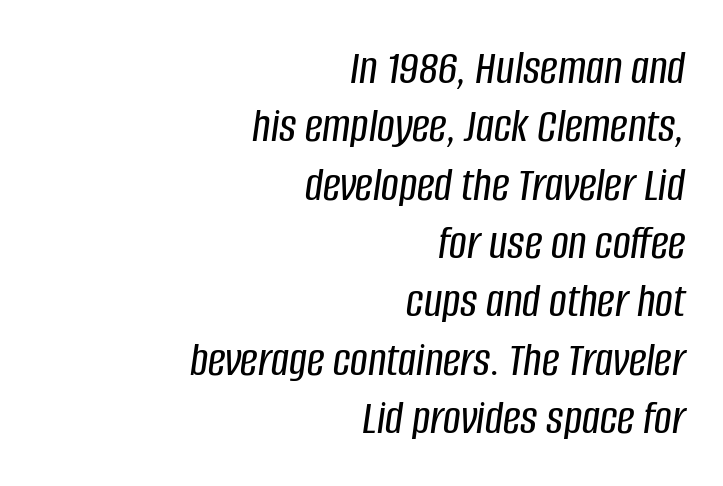
The letters advance in unequal steps, a hallmark of proportional type. It's the slanting kind of type. Horizontal alignment here is rightward, an uncommon choice for prose. Compared with typical body copy, the letter spacing here is the same. Decoration check: the copy has no underline.
